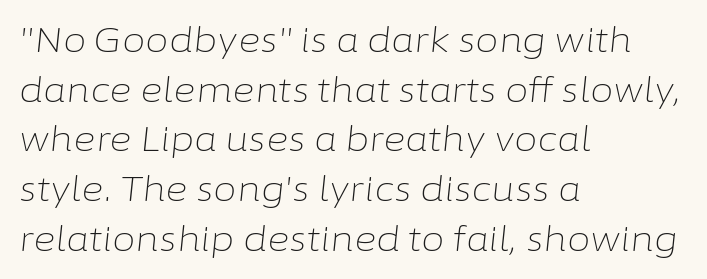
You could call the tracking neutral — neither tight nor loose. The words here are not underlined. Leftover space on each line is placed entirely after the last word. The rendering uses natural spacing where letterforms have individual widths.
